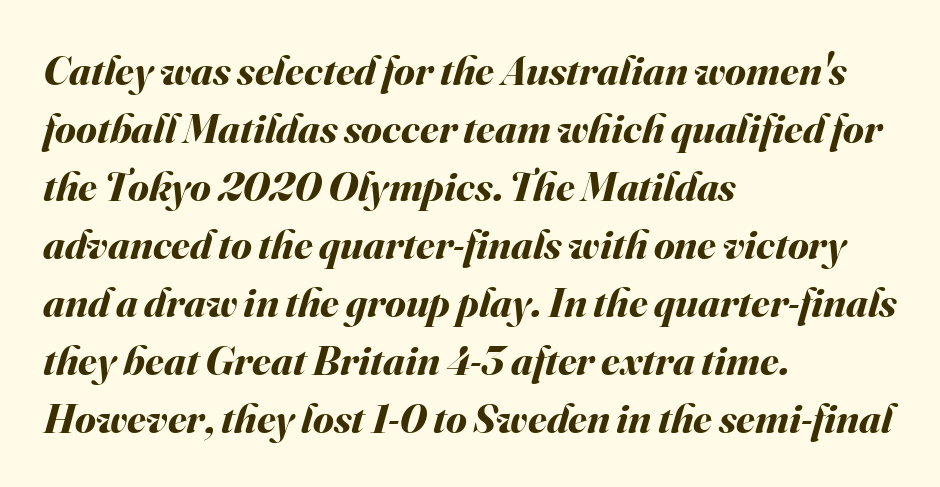
The glyphs look as if they've been sheared to an angle. The paragraph has a hard left edge and a soft right edge. Nothing unusual about the tracking: characters are spaced as the font intends. Anything drawn beneath the words? Only blank space. The letters advance in unequal steps, a hallmark of proportional type.
